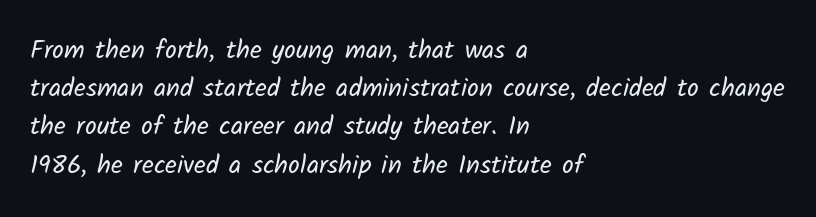
The image shows 26 px text type; set left-aligned, normal line spacing (1.47x), normal letter spacing, not underlined.
